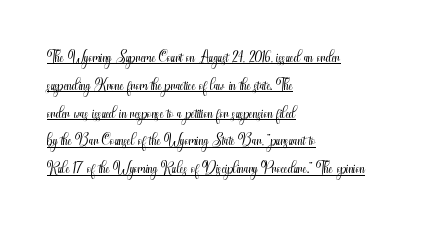
The type is set solid horizontally, with unmodified tracking. Nothing heavy about these letters — not bold at all. Like a heading marked for emphasis, these lines bear an underscore. One-word summary of the alignment: left.
